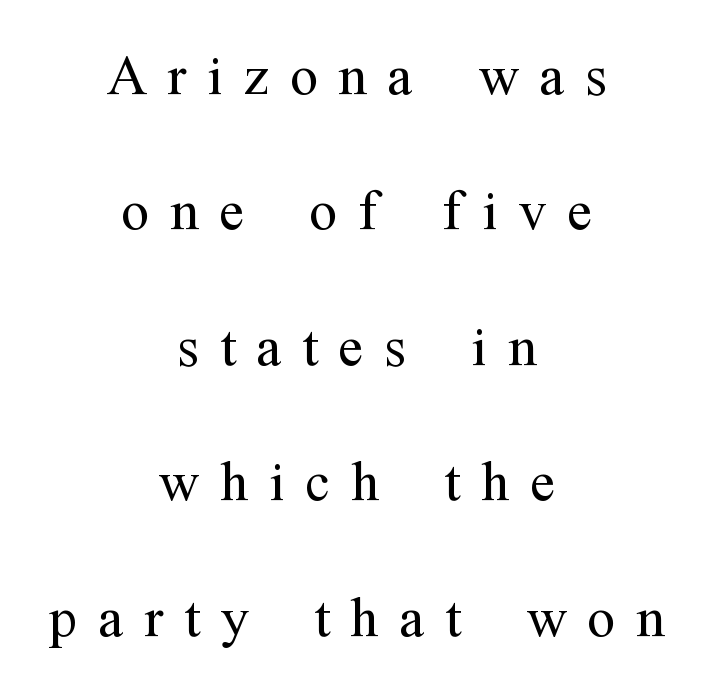
The image shows 74 px light, condensed serif type, upright; set centered, line spacing 1.83x, unusually wide letter spacing (+0.28 em), not underlined; medium stroke contrast and a medium x-height.
